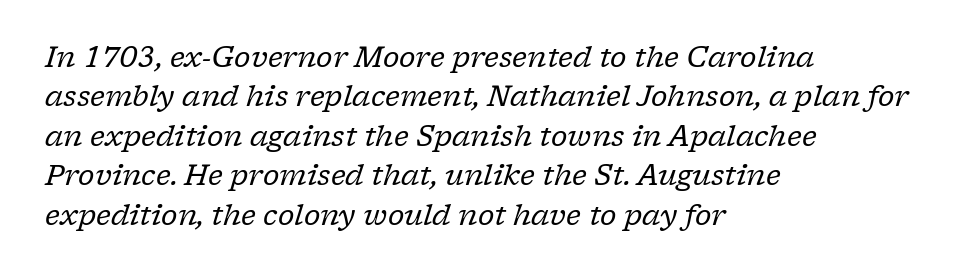
The image shows 28 px regular-weight serif type, italic (leaning right); set left-aligned, normal line spacing (1.41x), normal letter spacing, not underlined; low stroke contrast and a medium x-height.
